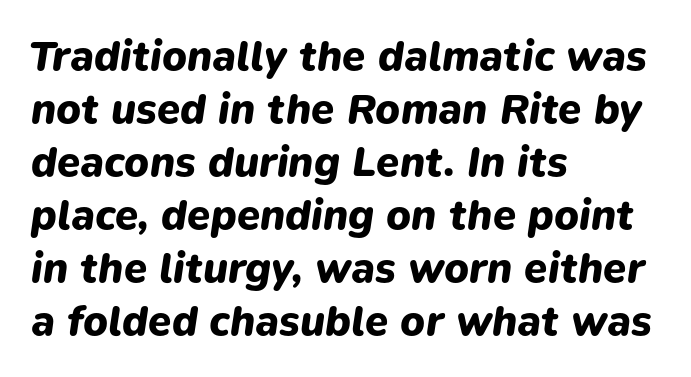
The image shows 42 px heavy type, italic (leaning right); set left-aligned, normal line spacing (1.26x), normal letter spacing, not underlined; low stroke contrast and a medium x-height.
